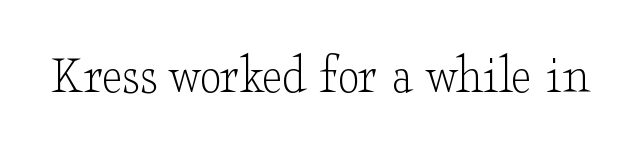
{"serif": "yes", "italic": "no", "bold": "no", "weight": "light", "width": "wide", "stroke_contrast": "low", "x_height": "small", "monospaced": "no", "underline": "no", "letter_spacing": "normal", "letter_spacing_em": 0.0, "glyph_px": 55}
